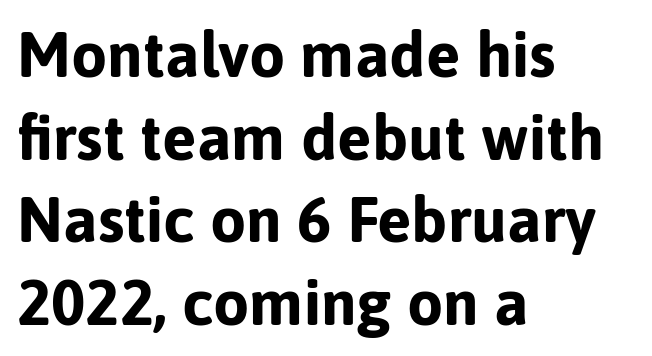
{"serif": "no", "italic": "no", "bold": "yes", "weight": "bold", "width": "normal", "stroke_contrast": "low", "x_height": "medium", "monospaced": "no", "underline": "no", "align": "left", "line_spacing": "normal", "line_spacing_ratio": 1.29, "letter_spacing": "normal", "letter_spacing_em": 0.0, "glyph_px": 64}
